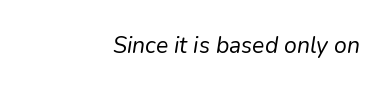
Is the type slanted? Yes — the strokes lean at a clear angle. The strip under each line holds only bare page. Nothing unusual about the tracking: characters are spaced as the font intends. Weight: in the light-to-regular range.
